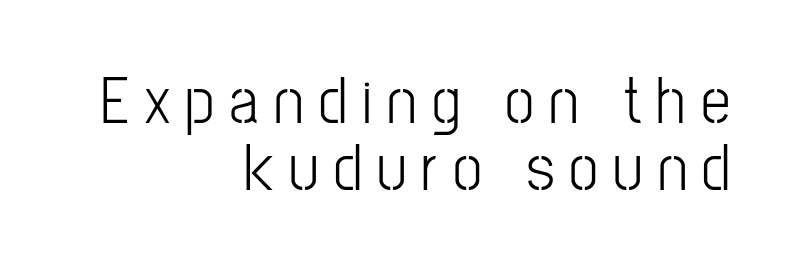
{"serif": "no", "italic": "no", "bold": "no", "weight": "light", "width": "condensed", "stroke_contrast": "low", "x_height": "medium", "monospaced": "no", "underline": "no", "align": "right", "line_spacing": "tight", "line_spacing_ratio": 1.01, "letter_spacing": "wide", "letter_spacing_em": 0.23, "glyph_px": 66}
